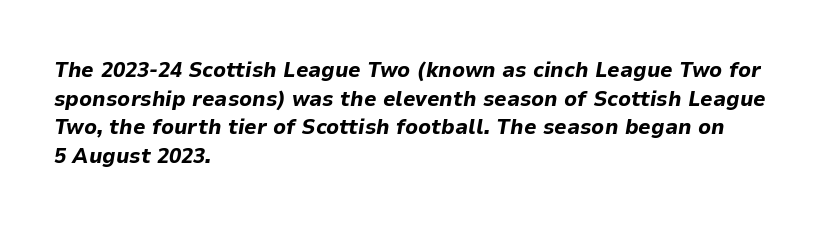
{"italic": "yes", "lean": "right", "slant_degrees": 9, "bold": "yes", "underline": "no", "align": "left", "line_spacing": "normal", "line_spacing_ratio": 1.3, "letter_spacing": "normal", "letter_spacing_em": 0.0, "glyph_px": 22}
